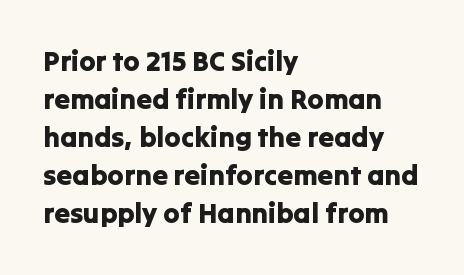
The image shows 28 px sans-serif type, upright; set left-aligned, normal line spacing (1.36x), normal letter spacing, not underlined; low stroke contrast and a medium x-height.
